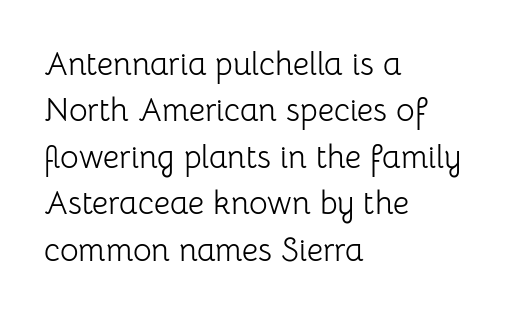
Vertical spacing — default. Each word holds together tightly as a unit, with standard inter-letter gaps. These lines are rendered in a variable-pitch font. Which margin do the lines hug? The left one — the right edge is uneven. Ink coverage per letter is moderate at most.
